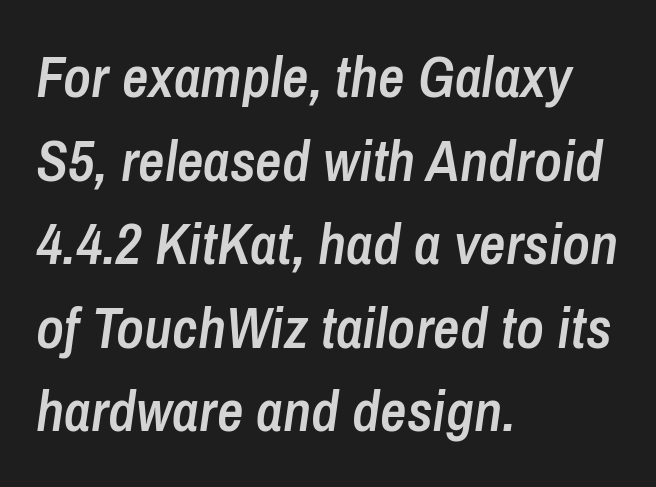
{"italic": "yes", "lean": "right", "slant_degrees": 8, "bold": "semi", "weight": "semibold", "width": "condensed", "stroke_contrast": "low", "x_height": "medium", "monospaced": "no", "underline": "no", "align": "left", "line_spacing": "normal", "line_spacing_ratio": 1.44, "letter_spacing": "normal", "letter_spacing_em": 0.0, "glyph_px": 58}
